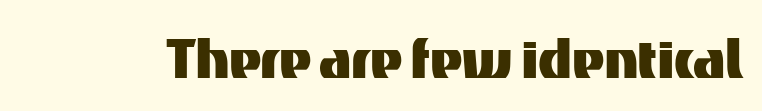
The image shows 70 px sans-serif type, upright; set normal letter spacing, not underlined; medium stroke contrast and a medium x-height.
